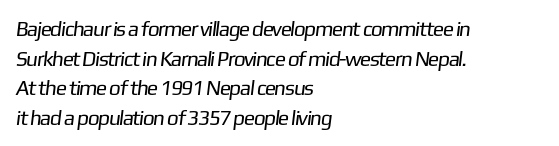
The image shows 21 px text type; set left-aligned, normal line spacing (1.41x), normal letter spacing, not underlined.
